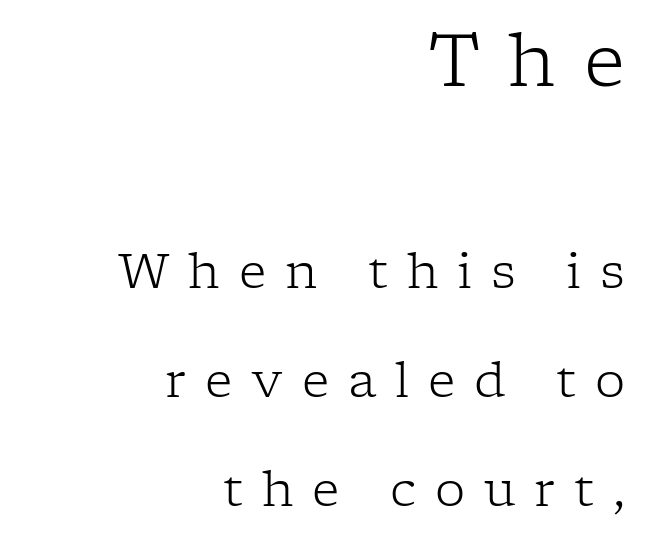
Type style note: has serifs. No chunkiness to these letters — they're not bold. This sample uses an upright cut, with every glyph sitting square on the baseline. Line endings align vertically; line beginnings do not. Each letter keeps its own natural width here, so spacing adapts to shape. Inter-character spacing is expanded well beyond the font's built-in metrics.
